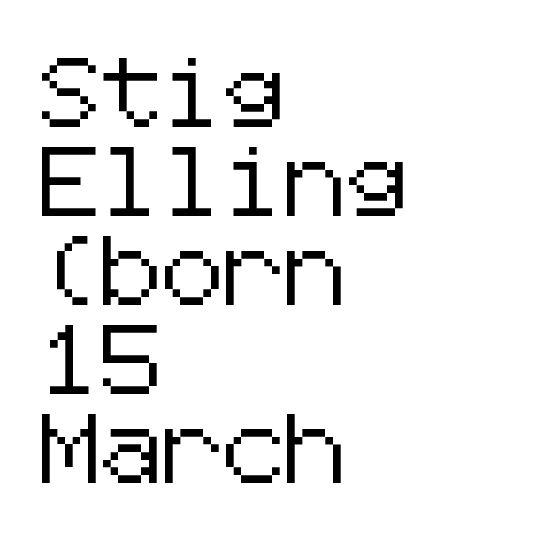
Q: Is the text italic (slanted)? A: No, it is upright.
Q: Is the typeface a serif or a sans-serif typeface? A: Sans-serif.
Q: Is the text underlined? A: No.
Q: How is the paragraph aligned? A: Left-aligned.
Q: Is the spacing between letters normal or unusually wide? A: Normal.
Q: Is the spacing between lines tight, normal or loose? A: Normal.
Q: Width (condensed, normal, or wide)? A: Normal.
Q: Stroke contrast? A: Low.
Q: x-height? A: Medium.
